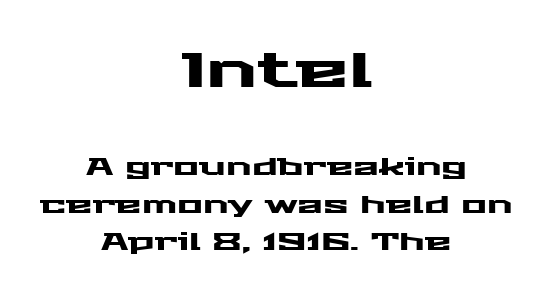
{"serif": "no", "italic": "no", "width": "wide", "stroke_contrast": "medium", "x_height": "medium", "monospaced": "no", "underline": "no", "align": "center", "line_spacing": "normal", "line_spacing_ratio": 1.56, "letter_spacing": "normal", "letter_spacing_em": 0.0, "larger_block": "first", "size_ratio": 2.0, "glyph_px": 48}
